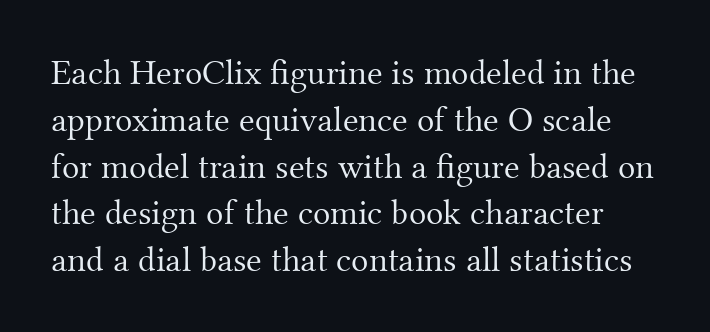
Compared with a typical body face, this is equally light or lighter still. Descenders hang freely into open space. Evenly set lines give the paragraph a standard silhouette. Character widths vary here, with narrow letters taking less room than wide ones. The face used here is seriffed, in the tradition of book romans.
